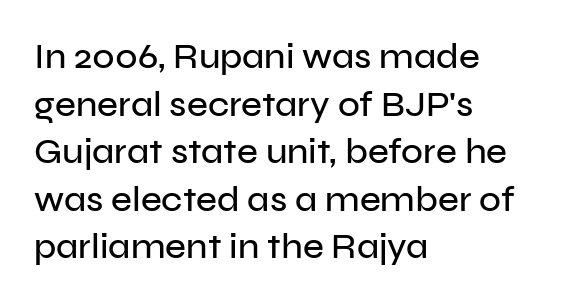
The compositor pushed each line to the left boundary. Decoration check: the copy has no underline. Characters follow at the spacing the type designer built in. A typesetter would mark this as roman, not italic. Notice how descenders clear the ascenders below comfortably — that's standard leading.
